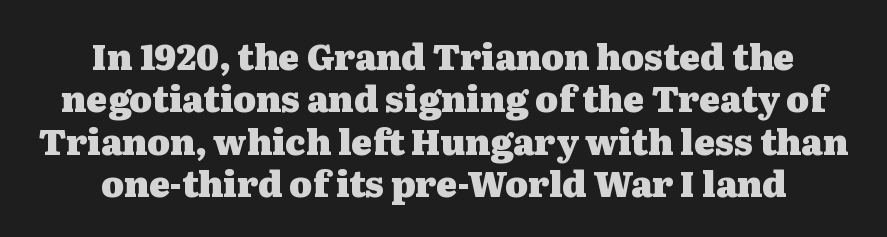
The letters sit at their default tracking, neither squeezed nor spread. The designer went with a serif here, giving each stem small feet. A student would call this center alignment; a typographer would say set centered. Varying glyph widths throughout — classic text-font behaviour.
